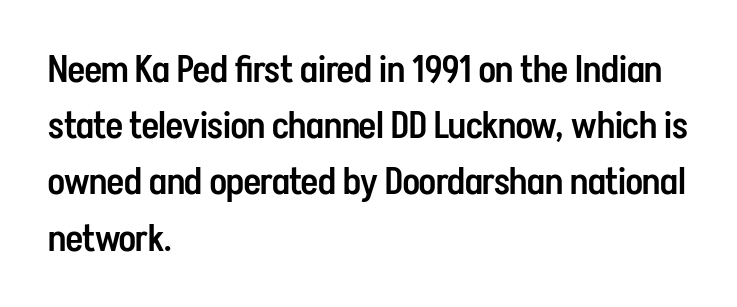
{"serif": "no", "italic": "no", "bold": "semi", "weight": "semibold", "width": "condensed", "stroke_contrast": "low", "x_height": "medium", "monospaced": "no", "underline": "no", "align": "left", "line_spacing": "normal", "line_spacing_ratio": 1.52, "letter_spacing": "normal", "letter_spacing_em": 0.0, "glyph_px": 37}
